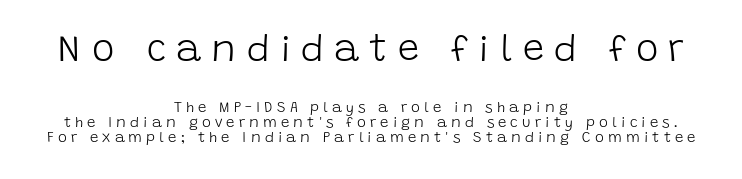
Caption: expanded tracking, letters set apart. Which chunk is bigger? The first one — the top block dwarfs the bottom. No italicization has been applied; the sample stays upright. This sample trades vertical openness for compactness between lines.
